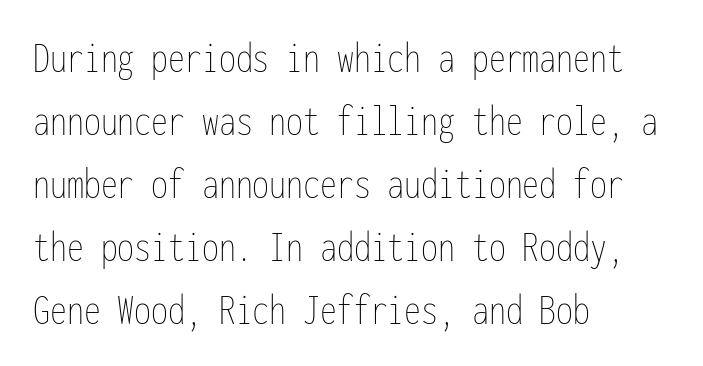
Q: Is the text bold? A: No.
Q: Is the text italic (slanted)? A: No, it is upright.
Q: Is the text underlined? A: No.
Q: How is the paragraph aligned? A: Left-aligned.
Q: Is the spacing between letters normal or unusually wide? A: Normal.
Q: Is the spacing between lines tight, normal or loose? A: Normal.
Q: Width (condensed, normal, or wide)? A: Condensed.
Q: Stroke contrast? A: Low.
Q: x-height? A: Medium.
Q: Monospaced? A: Yes.
